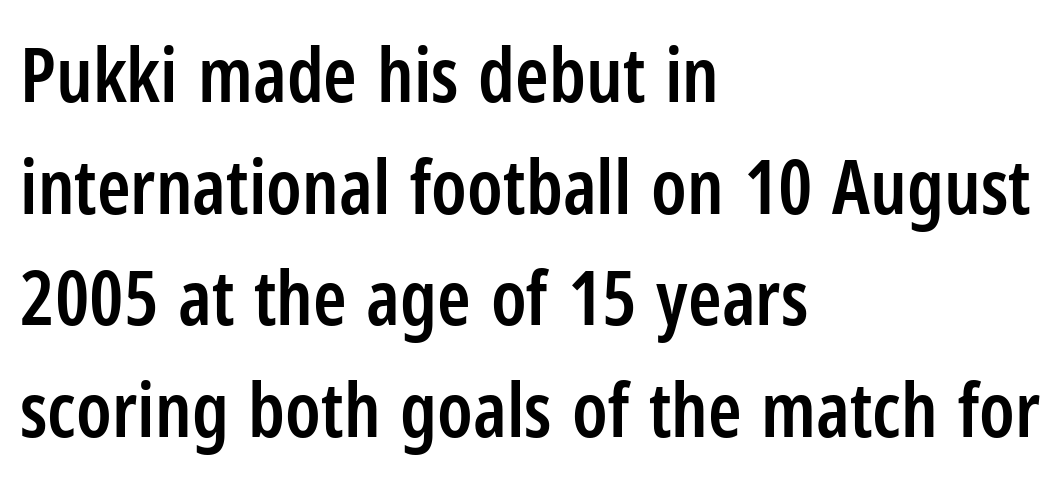
{"serif": "no", "italic": "no", "bold": "semi", "weight": "semibold", "width": "condensed", "stroke_contrast": "low", "x_height": "medium", "monospaced": "no", "underline": "no", "align": "left", "line_spacing": "normal", "line_spacing_ratio": 1.47, "letter_spacing": "normal", "letter_spacing_em": 0.0, "glyph_px": 76}
